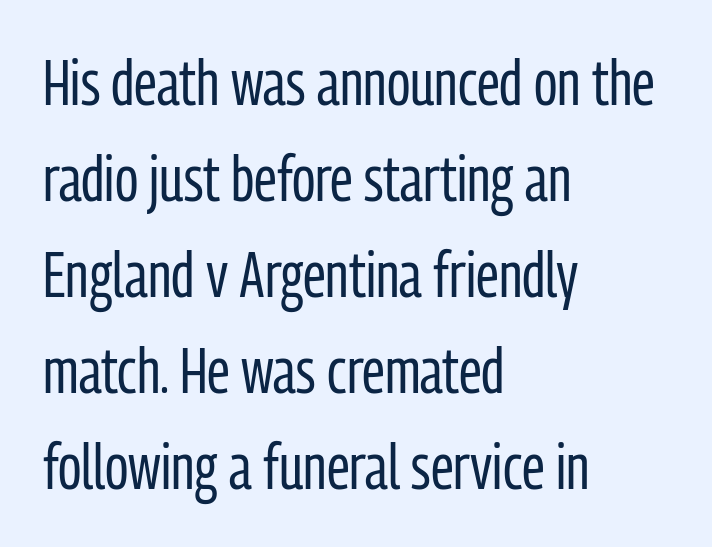
Q: Is the text bold? A: No.
Q: Is the text italic (slanted)? A: No, it is upright.
Q: Is the typeface a serif or a sans-serif typeface? A: Sans-serif.
Q: Is the text underlined? A: No.
Q: How is the paragraph aligned? A: Left-aligned.
Q: Is the spacing between letters normal or unusually wide? A: Normal.
Q: Is the spacing between lines tight, normal or loose? A: Normal.
Q: Width (condensed, normal, or wide)? A: Condensed.
Q: Stroke contrast? A: Low.
Q: x-height? A: Medium.
Q: Monospaced? A: No.
